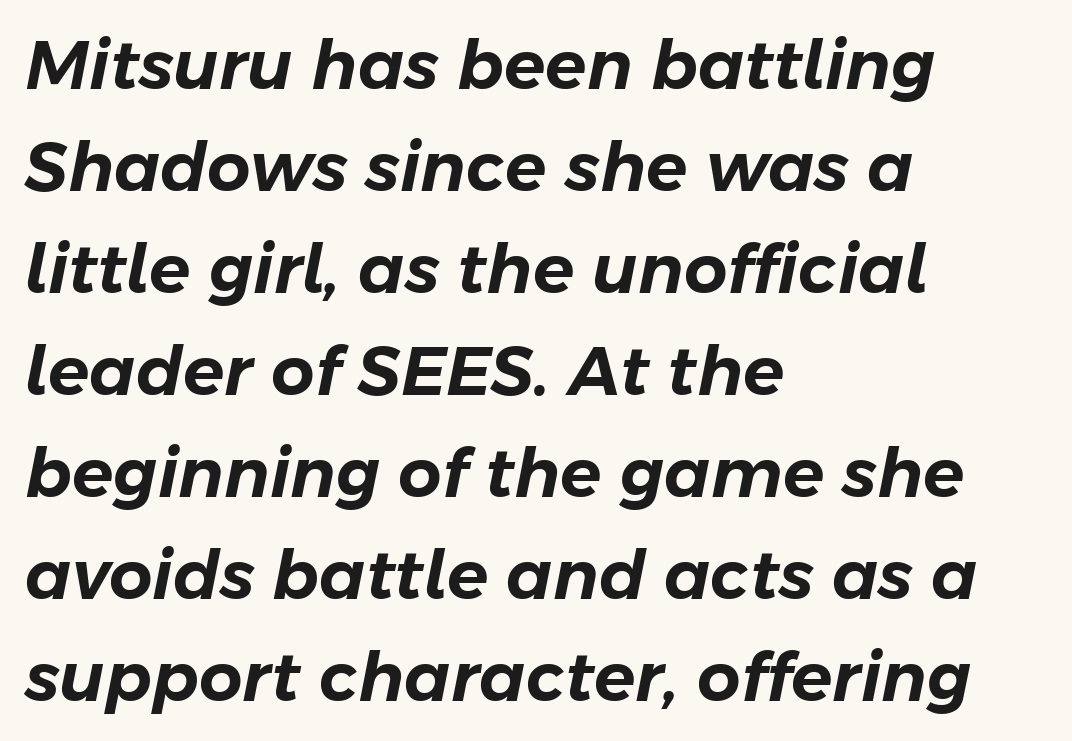
The image shows 68 px text type, italic (leaning right); set left-aligned, normal line spacing (1.5x), normal letter spacing, not underlined; low stroke contrast and a medium x-height.
